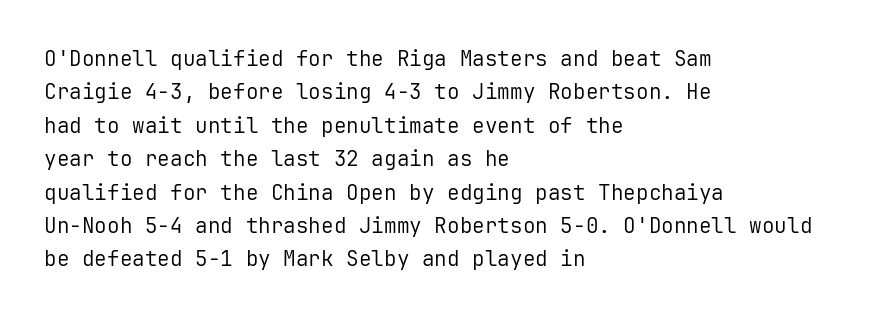
The image shows 21 px text type, upright; set left-aligned, normal line spacing (1.59x), normal letter spacing, not underlined.
